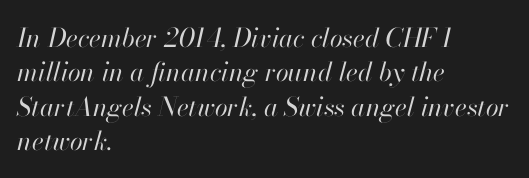
Heaviness? Minimal to ordinary, like unemphasized prose. Between one letter and the next there's only the usual sliver of space. The axis of the letterforms is tilted away from vertical. Regarding leading, the lines here are spaced in the standard way. Decoration check: the copy has no underline.
